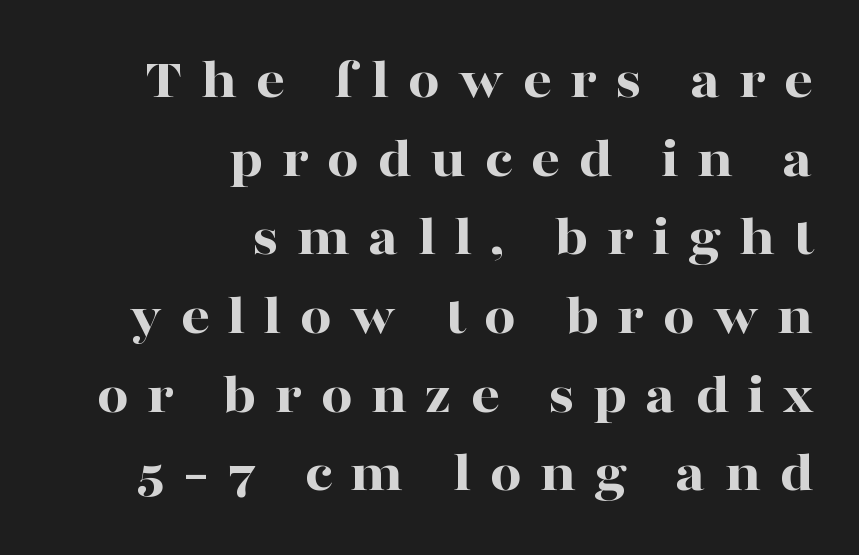
Q: Is the text bold? A: Yes.
Q: Is the text italic (slanted)? A: No, it is upright.
Q: Is the typeface a serif or a sans-serif typeface? A: Serif.
Q: Is the text underlined? A: No.
Q: How is the paragraph aligned? A: Right-aligned.
Q: Is the spacing between letters normal or unusually wide? A: Unusually wide.
Q: Is the spacing between lines tight, normal or loose? A: Normal.
Q: Width (condensed, normal, or wide)? A: Wide.
Q: Stroke contrast? A: High.
Q: x-height? A: Medium.
Q: Monospaced? A: No.
